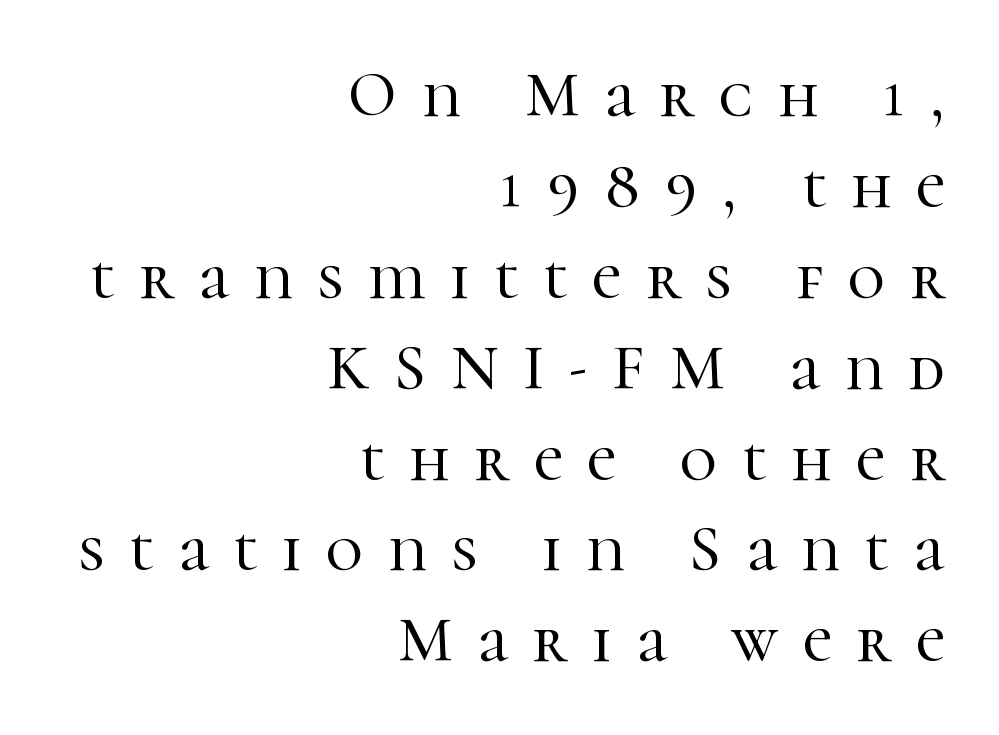
Glyph-to-glyph distance is far greater than everyday printed text. In CSS terms this would be text-align: right. Clear beneath every line of the passage. These lines are composed in type with serifs.
